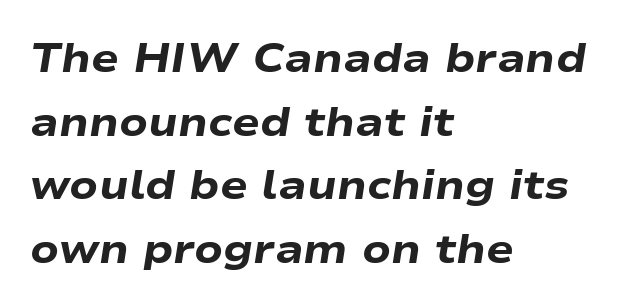
Q: Is the text bold? A: Yes.
Q: Is the text italic (slanted)? A: Yes, it leans right by about 9 degrees.
Q: Is the text underlined? A: No.
Q: How is the paragraph aligned? A: Left-aligned.
Q: Is the spacing between letters normal or unusually wide? A: Normal.
Q: Is the spacing between lines tight, normal or loose? A: Normal.
Q: Width (condensed, normal, or wide)? A: Wide.
Q: Stroke contrast? A: Low.
Q: x-height? A: Medium.
Q: Monospaced? A: No.
